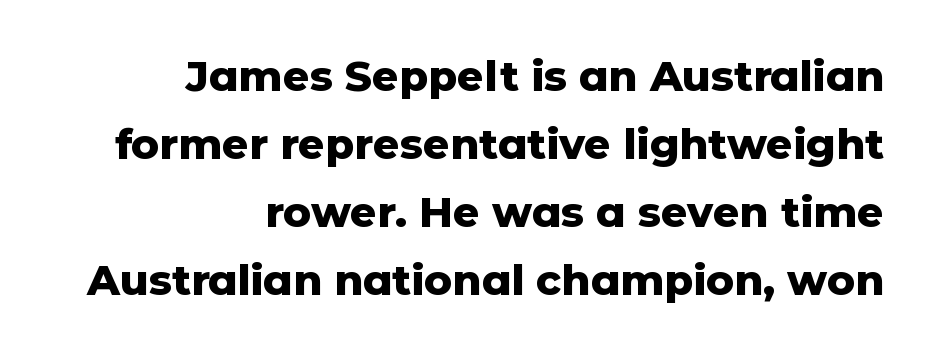
The image shows 42 px heavy sans-serif type, upright; set right-aligned, normal line spacing (1.62x), normal letter spacing, not underlined; low stroke contrast and a medium x-height.
